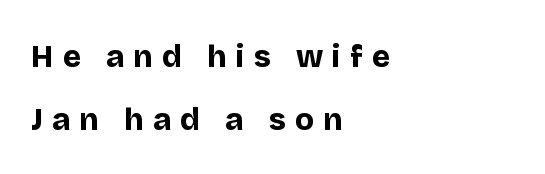
{"serif": "no", "italic": "no", "bold": "yes", "weight": "bold", "width": "normal", "stroke_contrast": "low", "x_height": "large", "monospaced": "no", "underline": "no", "align": "left", "line_spacing": "loose", "line_spacing_ratio": 2.03, "letter_spacing": "wide", "letter_spacing_em": 0.29, "glyph_px": 31}
